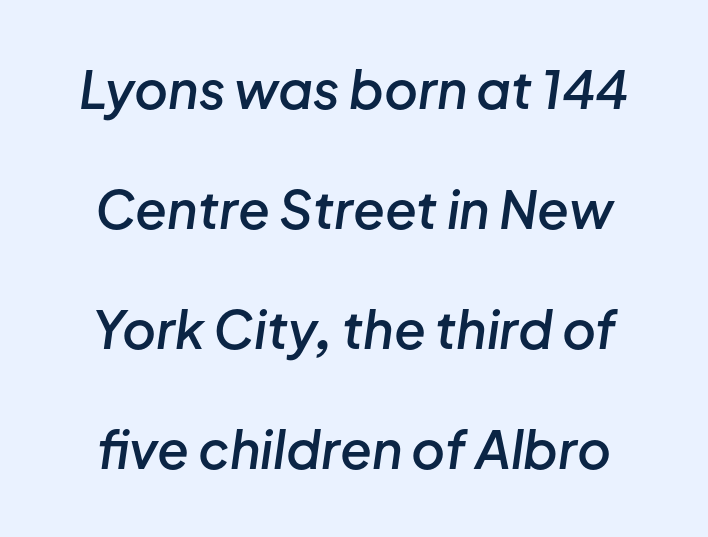
Q: Is the text bold? A: Semi-bold.
Q: Is the text italic (slanted)? A: Yes, it leans right by about 8 degrees.
Q: Is the text underlined? A: No.
Q: Is the spacing between letters normal or unusually wide? A: Normal.
Q: Is the spacing between lines tight, normal or loose? A: Loose.
Q: Width (condensed, normal, or wide)? A: Normal.
Q: Stroke contrast? A: Low.
Q: x-height? A: Medium.
Q: Monospaced? A: No.
